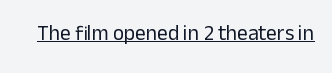
Q: Is the text bold? A: No.
Q: Is the text italic (slanted)? A: No, it is upright.
Q: Is the text underlined? A: Yes.
Q: Is the spacing between letters normal or unusually wide? A: Normal.
